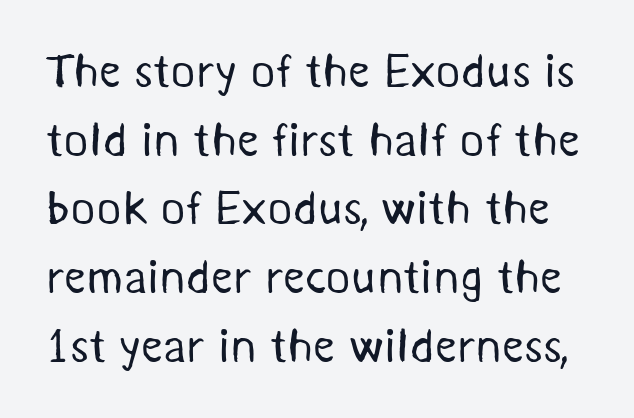
The image shows 48 px regular-weight sans-serif type; set normal line spacing (1.43x), normal letter spacing, not underlined; medium stroke contrast and a medium x-height.
